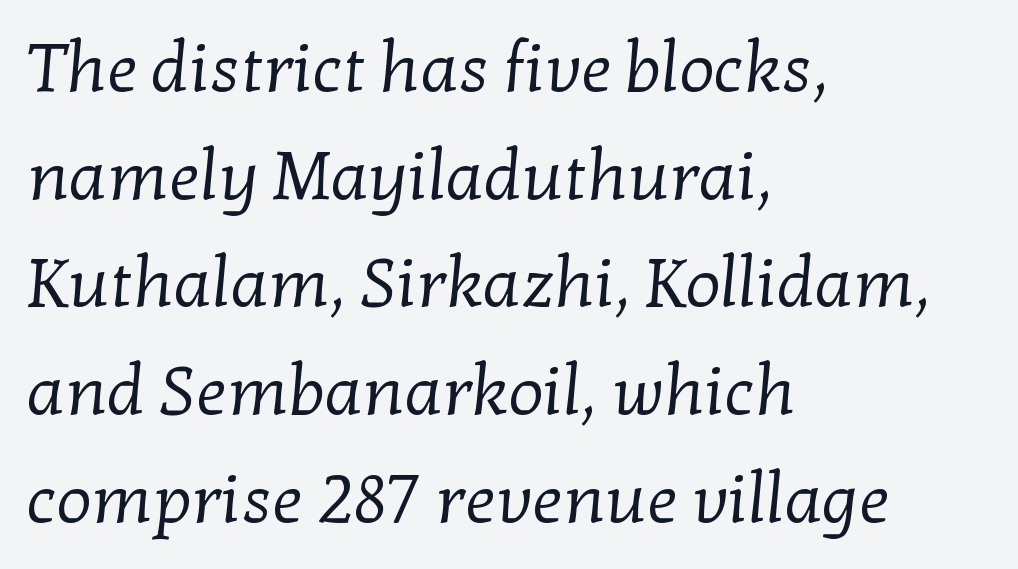
Counters stay open thanks to moderate or lighter strokes. This sample keeps an unexceptional amount of space between lines. The passage shown is not underscored anywhere. Each line starts at the same left margin while the right side varies.
